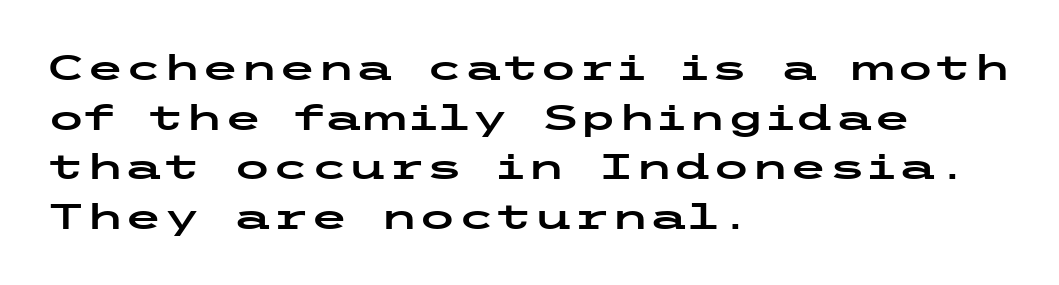
The image shows 35 px wide sans-serif type, upright; set left-aligned, normal line spacing (1.42x), normal letter spacing, not underlined; low stroke contrast and a medium x-height.
